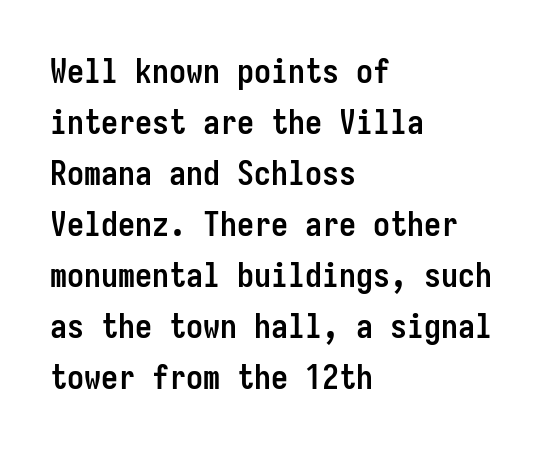
Posture: vertical. The specimen omits any rule beneath the text block's lines. The letters march in equal steps, a hallmark of fixed-pitch type. This is heavy type, rendered in bold.
